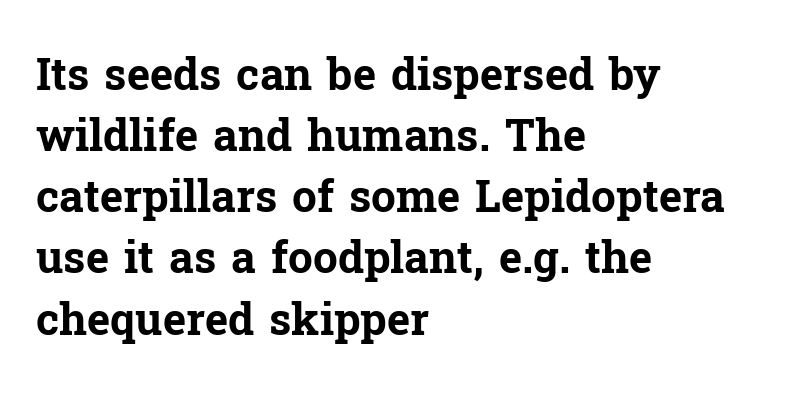
The image shows 44 px bold serif type, upright; set left-aligned, normal line spacing (1.39x), normal letter spacing, not underlined; low stroke contrast and a medium x-height.
